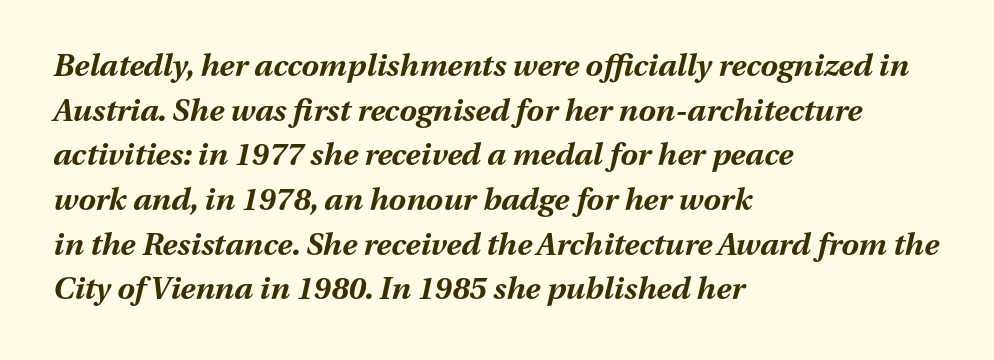
Q: Is the text bold? A: Yes.
Q: Is the text italic (slanted)? A: Yes, it leans right by about 13 degrees.
Q: Is the text underlined? A: No.
Q: How is the paragraph aligned? A: Left-aligned.
Q: Is the spacing between letters normal or unusually wide? A: Normal.
Q: Is the spacing between lines tight, normal or loose? A: Normal.
Q: Width (condensed, normal, or wide)? A: Normal.
Q: Stroke contrast? A: Medium.
Q: x-height? A: Medium.
Q: Monospaced? A: No.
